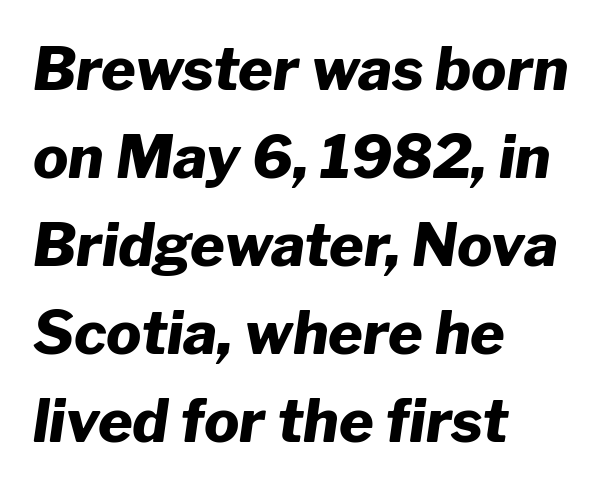
Q: Is the text bold? A: Yes.
Q: Is the text italic (slanted)? A: Yes, it leans right by about 8 degrees.
Q: Is the text underlined? A: No.
Q: How is the paragraph aligned? A: Left-aligned.
Q: Is the spacing between letters normal or unusually wide? A: Normal.
Q: Is the spacing between lines tight, normal or loose? A: Normal.
Q: Width (condensed, normal, or wide)? A: Normal.
Q: Stroke contrast? A: Low.
Q: x-height? A: Medium.
Q: Monospaced? A: No.
